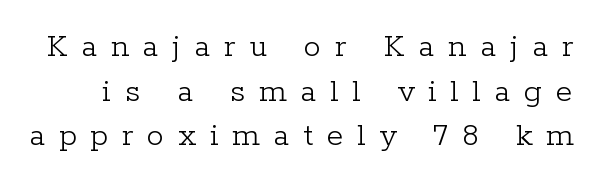
{"serif": "yes", "italic": "no", "bold": "no", "weight": "light", "width": "normal", "stroke_contrast": "low", "x_height": "medium", "monospaced": "no", "underline": "no", "line_spacing": "normal", "line_spacing_ratio": 1.31, "letter_spacing": "wide", "letter_spacing_em": 0.41, "glyph_px": 34}
